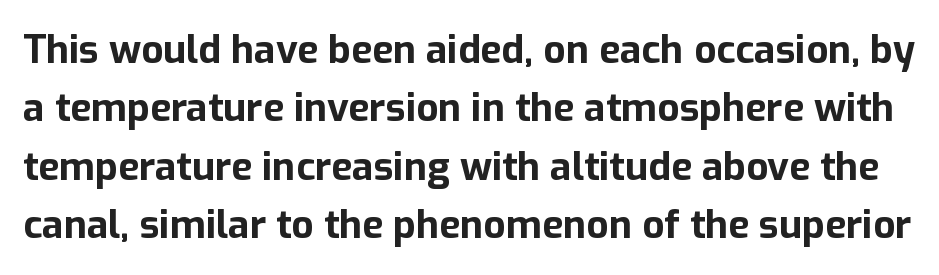
Is the type bold? Yes — the strokes are clearly thick and heavy. Any mark beneath the type? The region is blank. Nothing unusual about the tracking: characters are spaced as the font intends. Unlike a traditional serif, this face leaves its strokes unadorned. The space between consecutive lines is moderate.
